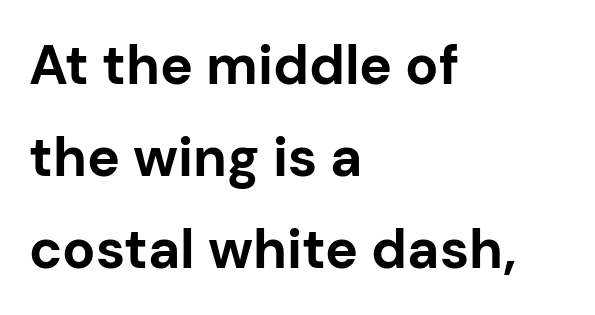
Q: Is the text bold? A: Yes.
Q: Is the text italic (slanted)? A: No, it is upright.
Q: Is the typeface a serif or a sans-serif typeface? A: Sans-serif.
Q: Is the text underlined? A: No.
Q: How is the paragraph aligned? A: Left-aligned.
Q: Is the spacing between letters normal or unusually wide? A: Normal.
Q: Is the spacing between lines tight, normal or loose? A: Normal.
Q: Width (condensed, normal, or wide)? A: Normal.
Q: Stroke contrast? A: Low.
Q: x-height? A: Medium.
Q: Monospaced? A: No.
